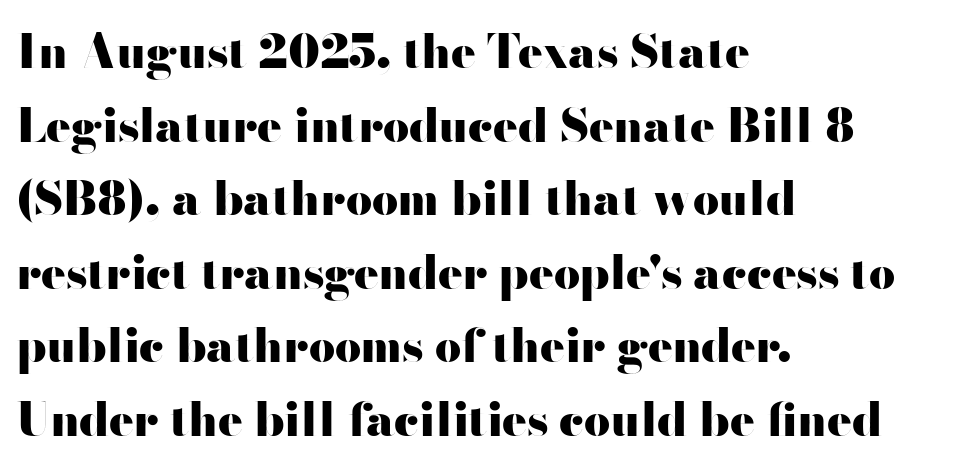
Q: Is the text bold? A: Yes.
Q: Is the text italic (slanted)? A: No, it is upright.
Q: Is the typeface a serif or a sans-serif typeface? A: Sans-serif.
Q: Is the text underlined? A: No.
Q: How is the paragraph aligned? A: Left-aligned.
Q: Is the spacing between letters normal or unusually wide? A: Normal.
Q: Is the spacing between lines tight, normal or loose? A: Normal.
Q: Width (condensed, normal, or wide)? A: Wide.
Q: Stroke contrast? A: High.
Q: x-height? A: Small.
Q: Monospaced? A: No.
